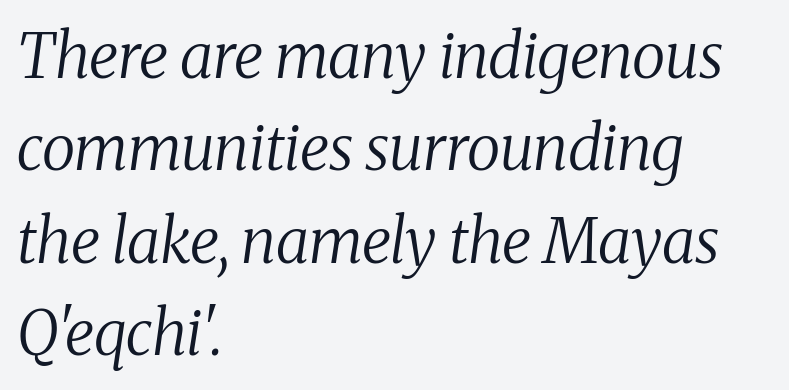
The image shows 62 px regular-weight serif type, italic (leaning right); set left-aligned, normal line spacing (1.49x), normal letter spacing, not underlined; medium stroke contrast and a medium x-height.
